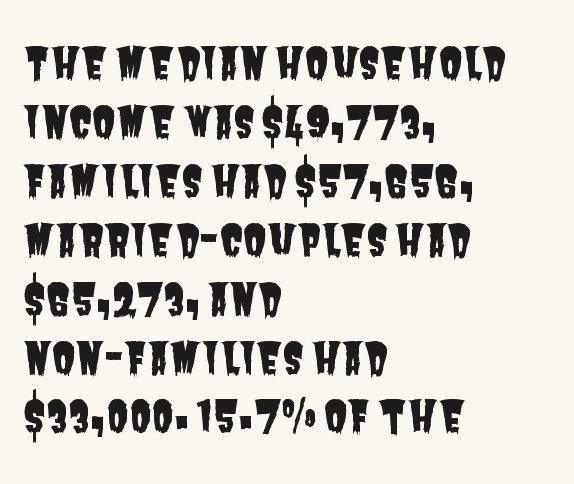
The image shows 43 px condensed sans-serif type; set left-aligned, normal line spacing (1.37x), normal letter spacing, not underlined; low stroke contrast and a large x-height.
